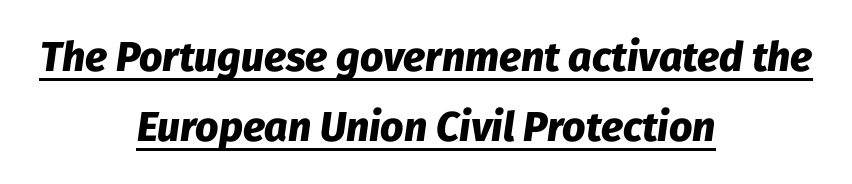
The image shows 41 px heavy type, italic (leaning right); set centered, normal line spacing (1.7x), normal letter spacing, underlined; low stroke contrast and a medium x-height.
